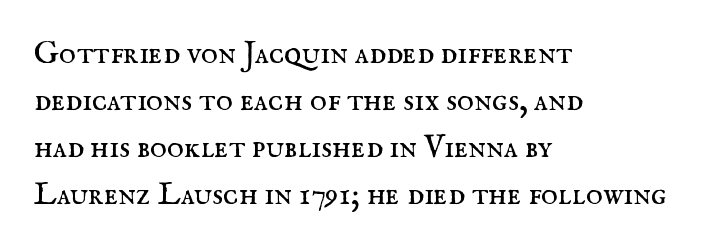
Q: Is the text bold? A: No.
Q: Is the text italic (slanted)? A: No, it is upright.
Q: Is the typeface a serif or a sans-serif typeface? A: Serif.
Q: Is the text underlined? A: No.
Q: How is the paragraph aligned? A: Left-aligned.
Q: Is the spacing between letters normal or unusually wide? A: Normal.
Q: Is the spacing between lines tight, normal or loose? A: Normal.
Q: Width (condensed, normal, or wide)? A: Normal.
Q: Stroke contrast? A: Medium.
Q: x-height? A: Small.
Q: Monospaced? A: No.
